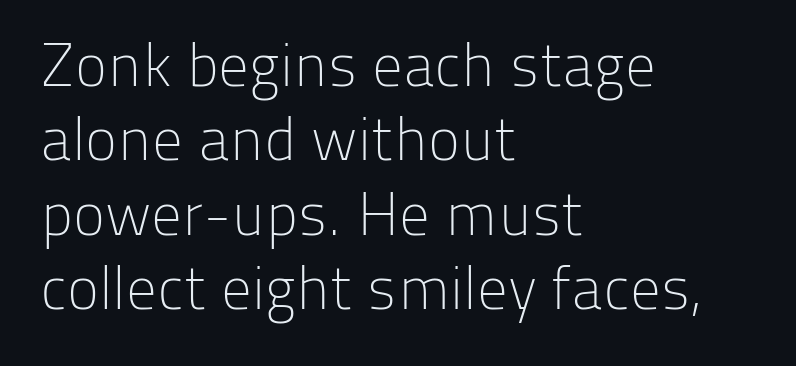
{"serif": "no", "italic": "no", "bold": "no", "weight": "light", "width": "normal", "stroke_contrast": "low", "x_height": "medium", "monospaced": "no", "underline": "no", "align": "left", "line_spacing_ratio": 1.22, "letter_spacing": "normal", "letter_spacing_em": 0.0, "glyph_px": 61}
